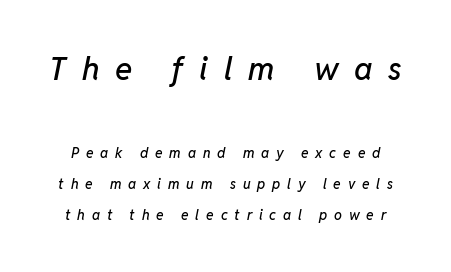
The image shows 32 px text type, italic (leaning right); set loose line spacing (2.2x), unusually wide letter spacing (+0.49 em), not underlined; the first (top) block is 2.29x larger; low stroke contrast and a medium x-height.
